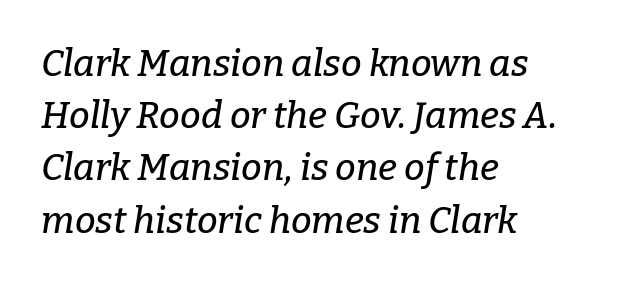
No word sits above an underline. Note the varied advance widths — an 'i' is clearly narrower than an 'm'. Between one letter and the next there's only the usual sliver of space. Regarding leading, the lines here are spaced in the standard way.
